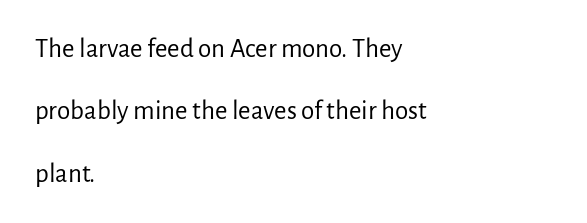
{"italic": "no", "bold": "no", "underline": "no", "align": "left", "line_spacing": "loose", "line_spacing_ratio": 2.31, "letter_spacing": "normal", "letter_spacing_em": 0.0, "glyph_px": 27}
